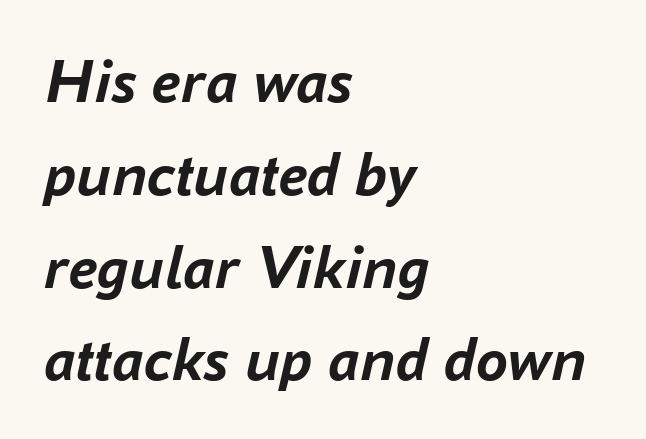
Tall strokes in this sample are angled rather than plumb. Every row of glyphs begins at an identical x-position on the left. Horizontal bands of white between lines are of average thickness. Looks like regular typesetting: each glyph gets only the width it needs. There is no visible air inserted between adjacent glyphs.
